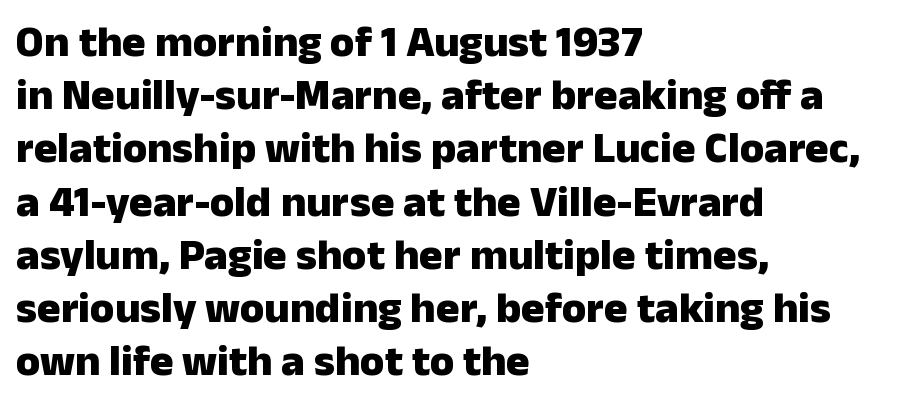
{"serif": "no", "italic": "no", "bold": "yes", "weight": "heavy", "width": "normal", "stroke_contrast": "low", "x_height": "medium", "monospaced": "no", "underline": "no", "align": "left", "line_spacing_ratio": 1.21, "letter_spacing": "normal", "letter_spacing_em": 0.0, "glyph_px": 44}
